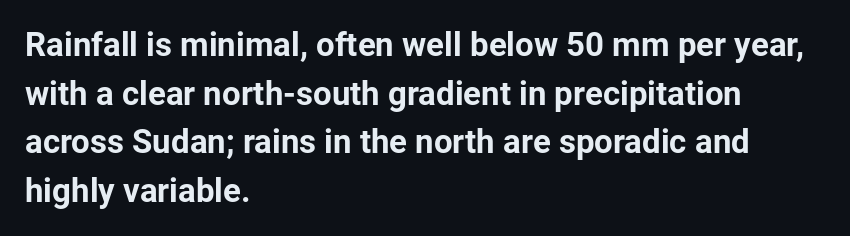
Q: Is the text bold? A: Yes.
Q: Is the text italic (slanted)? A: No, it is upright.
Q: Is the typeface a serif or a sans-serif typeface? A: Sans-serif.
Q: Is the text underlined? A: No.
Q: How is the paragraph aligned? A: Left-aligned.
Q: Is the spacing between letters normal or unusually wide? A: Normal.
Q: Is the spacing between lines tight, normal or loose? A: Normal.
Q: Width (condensed, normal, or wide)? A: Normal.
Q: Stroke contrast? A: Low.
Q: x-height? A: Medium.
Q: Monospaced? A: No.
